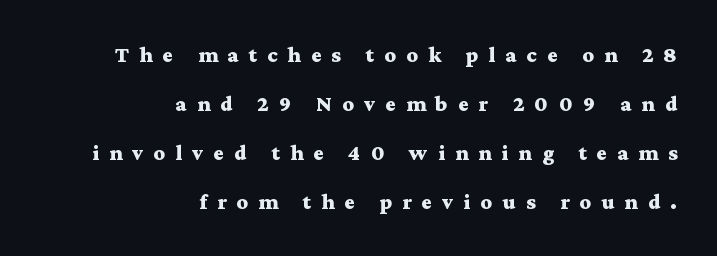
Q: Is the text bold? A: Yes.
Q: Is the text italic (slanted)? A: No, it is upright.
Q: Is the text underlined? A: No.
Q: How is the paragraph aligned? A: Right-aligned.
Q: Is the spacing between letters normal or unusually wide? A: Unusually wide.
Q: Is the spacing between lines tight, normal or loose? A: Loose.
